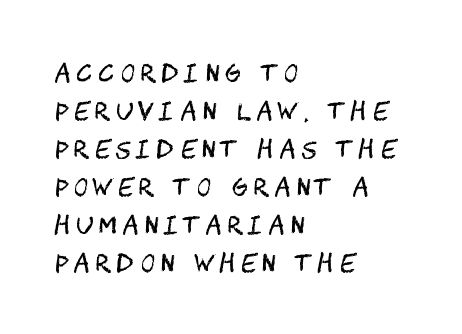
Q: Is the text bold? A: No.
Q: Is the text italic (slanted)? A: No, it is upright.
Q: Is the text underlined? A: No.
Q: How is the paragraph aligned? A: Left-aligned.
Q: Is the spacing between letters normal or unusually wide? A: Unusually wide.
Q: Is the spacing between lines tight, normal or loose? A: Normal.
